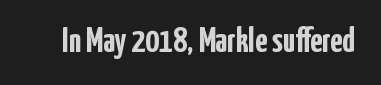
{"serif": "no", "italic": "no", "bold": "yes", "weight": "semibold", "width": "condensed", "stroke_contrast": "low", "x_height": "medium", "monospaced": "no", "underline": "no", "letter_spacing": "normal", "letter_spacing_em": 0.0, "glyph_px": 35}
